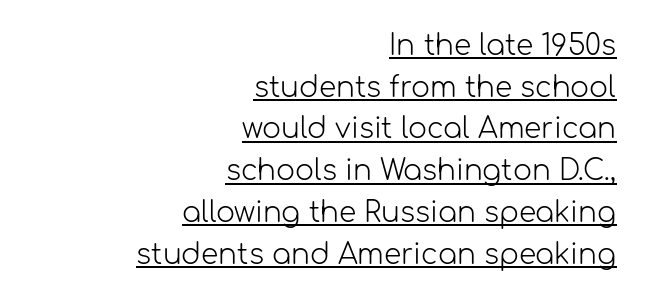
{"serif": "no", "italic": "no", "bold": "no", "weight": "light", "width": "normal", "stroke_contrast": "low", "x_height": "medium", "monospaced": "no", "underline": "yes", "align": "right", "line_spacing": "normal", "line_spacing_ratio": 1.49, "letter_spacing": "normal", "letter_spacing_em": 0.0, "glyph_px": 28}
